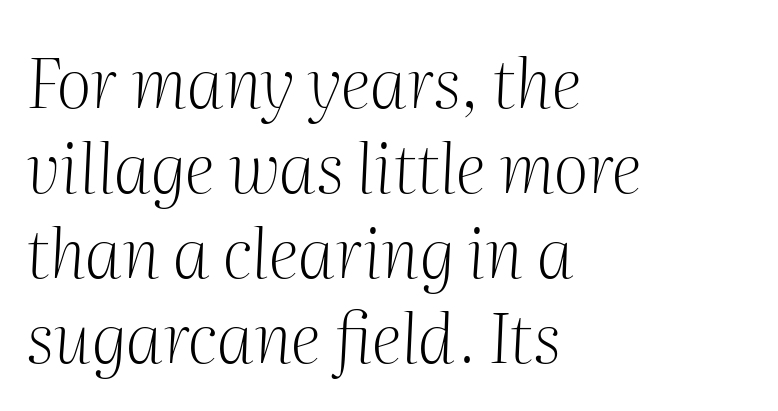
If you drew a line through each stem, it would be angled. In CSS terms this would be text-align: left. Letter spacing: default. Stroke mass is kept to a normal reading level or below. Quick note: underline off. In terms of letterform style, serifs are clearly present.
